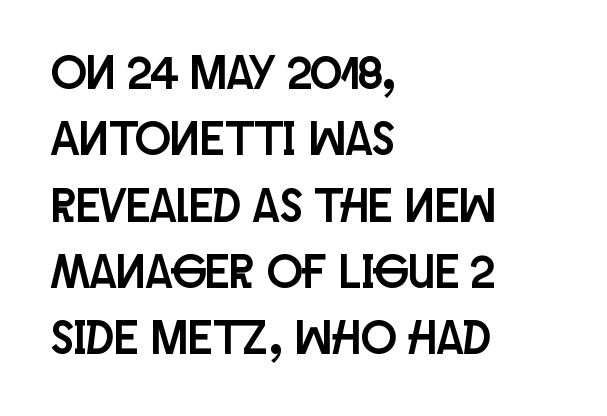
Q: Is the text italic (slanted)? A: No, it is upright.
Q: Is the typeface a serif or a sans-serif typeface? A: Sans-serif.
Q: Is the text underlined? A: No.
Q: How is the paragraph aligned? A: Left-aligned.
Q: Is the spacing between letters normal or unusually wide? A: Normal.
Q: Is the spacing between lines tight, normal or loose? A: Normal.
Q: Width (condensed, normal, or wide)? A: Condensed.
Q: Stroke contrast? A: Low.
Q: x-height? A: Large.
Q: Monospaced? A: No.
